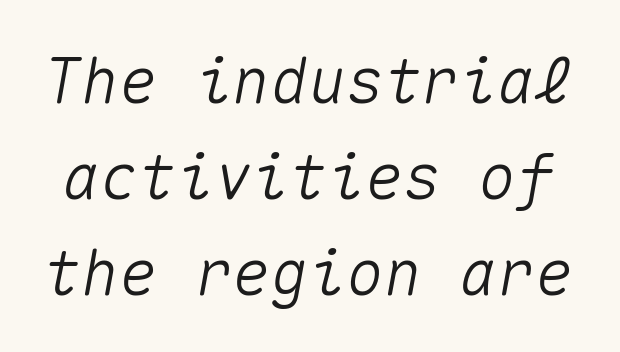
Short note: letters normally spaced. Rendered with sloped, italic letterforms. Check the space under the baseline: it is left empty. The rows are spaced the way most documents space them. Every character here occupies the same horizontal width, giving the sample a typewriter-like rhythm.
